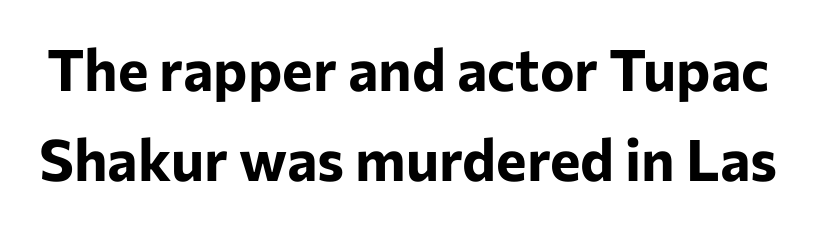
Q: Is the text bold? A: Yes.
Q: Is the text italic (slanted)? A: No, it is upright.
Q: Is the typeface a serif or a sans-serif typeface? A: Sans-serif.
Q: Is the text underlined? A: No.
Q: Is the spacing between letters normal or unusually wide? A: Normal.
Q: Is the spacing between lines tight, normal or loose? A: Normal.
Q: Width (condensed, normal, or wide)? A: Normal.
Q: Stroke contrast? A: Low.
Q: x-height? A: Medium.
Q: Monospaced? A: No.
